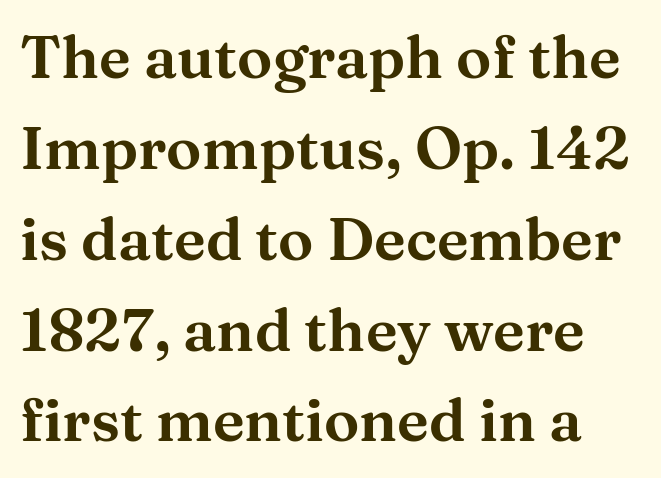
{"serif": "yes", "italic": "no", "width": "wide", "stroke_contrast": "medium", "x_height": "medium", "monospaced": "no", "underline": "no", "line_spacing": "normal", "line_spacing_ratio": 1.54, "letter_spacing": "normal", "letter_spacing_em": 0.0, "glyph_px": 59}
